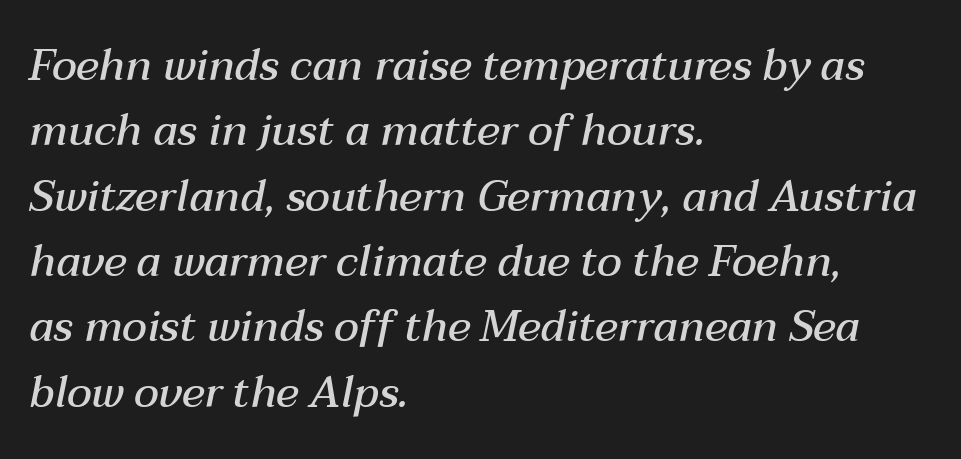
Here the designer chose a conventional face with non-uniform glyph widths. The string is rendered with underlining switched off. These lines sit exactly where default settings would place them. The horizontal fit of the characters is conventional and even. Designer's note — italics engaged.
